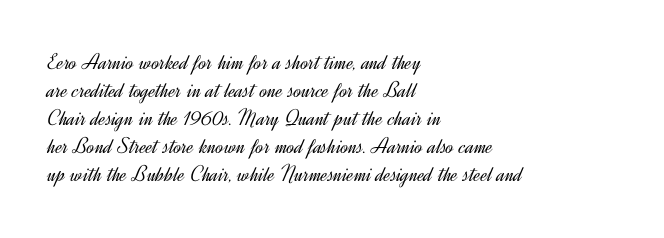
Layout note: lines flush left. Decoration check: the copy has no underline. Short note: letters normally spaced.
